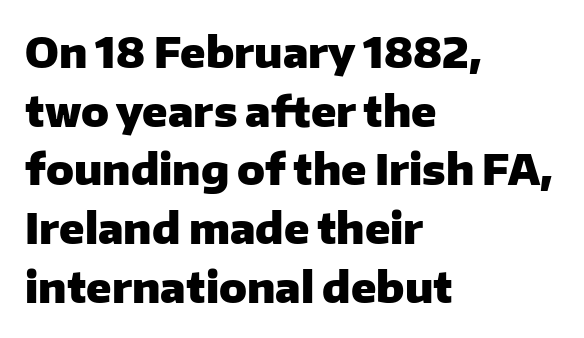
{"serif": "no", "italic": "no", "bold": "yes", "weight": "heavy", "width": "normal", "stroke_contrast": "low", "x_height": "medium", "monospaced": "no", "underline": "no", "align": "left", "line_spacing": "normal", "line_spacing_ratio": 1.43, "letter_spacing": "normal", "letter_spacing_em": 0.0, "glyph_px": 41}
